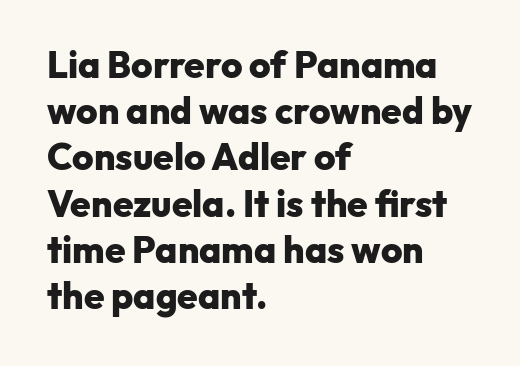
The image shows 37 px heavy sans-serif type, upright; set left-aligned, normal line spacing (1.25x), normal letter spacing, not underlined; low stroke contrast and a medium x-height.
